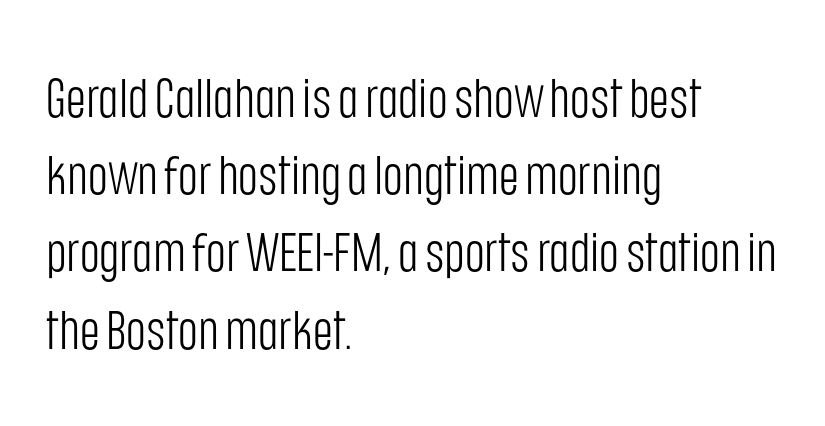
{"serif": "no", "italic": "no", "bold": "no", "weight": "light", "width": "condensed", "stroke_contrast": "low", "x_height": "large", "monospaced": "no", "underline": "no", "align": "left", "line_spacing": "normal", "line_spacing_ratio": 1.43, "letter_spacing": "normal", "letter_spacing_em": 0.0, "glyph_px": 54}
